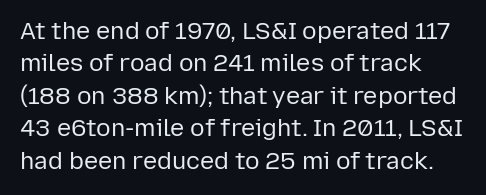
{"italic": "no", "bold": "no", "underline": "no", "align": "left", "line_spacing": "normal", "line_spacing_ratio": 1.35, "letter_spacing": "normal", "letter_spacing_em": 0.0, "glyph_px": 24}
